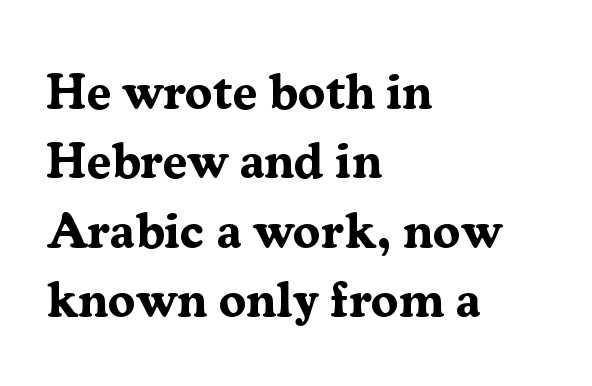
{"serif": "yes", "italic": "no", "bold": "yes", "weight": "bold", "width": "normal", "stroke_contrast": "medium", "x_height": "medium", "monospaced": "no", "underline": "no", "align": "left", "line_spacing": "normal", "line_spacing_ratio": 1.39, "letter_spacing": "normal", "letter_spacing_em": 0.0, "glyph_px": 50}
